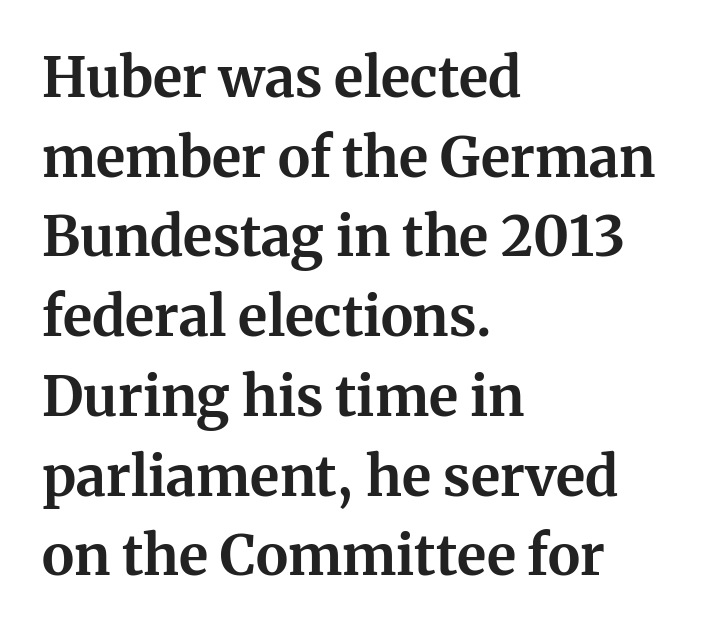
Q: Is the text bold? A: Yes.
Q: Is the text italic (slanted)? A: No, it is upright.
Q: Is the typeface a serif or a sans-serif typeface? A: Serif.
Q: Is the text underlined? A: No.
Q: How is the paragraph aligned? A: Left-aligned.
Q: Is the spacing between letters normal or unusually wide? A: Normal.
Q: Is the spacing between lines tight, normal or loose? A: Normal.
Q: Width (condensed, normal, or wide)? A: Normal.
Q: Stroke contrast? A: Medium.
Q: x-height? A: Medium.
Q: Monospaced? A: No.
